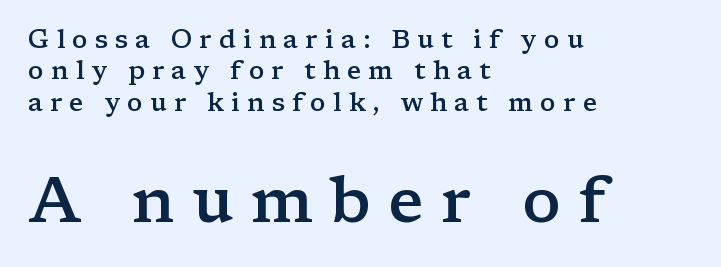
{"serif": "yes", "italic": "no", "bold": "semi", "weight": "semibold", "width": "wide", "stroke_contrast": "low", "x_height": "medium", "monospaced": "no", "underline": "no", "align": "left", "line_spacing_ratio": 1.21, "letter_spacing": "wide", "letter_spacing_em": 0.27, "larger_block": "second", "size_ratio": 2.46, "glyph_px": 64}
